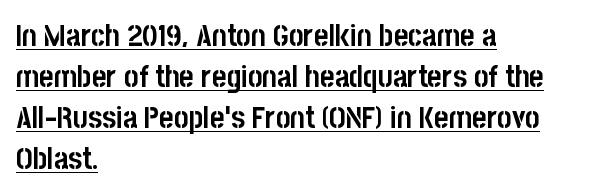
{"serif": "no", "italic": "no", "bold": "yes", "weight": "semibold", "width": "condensed", "stroke_contrast": "low", "x_height": "large", "monospaced": "no", "underline": "yes", "align": "left", "line_spacing": "normal", "line_spacing_ratio": 1.32, "letter_spacing": "normal", "letter_spacing_em": 0.0, "glyph_px": 31}
